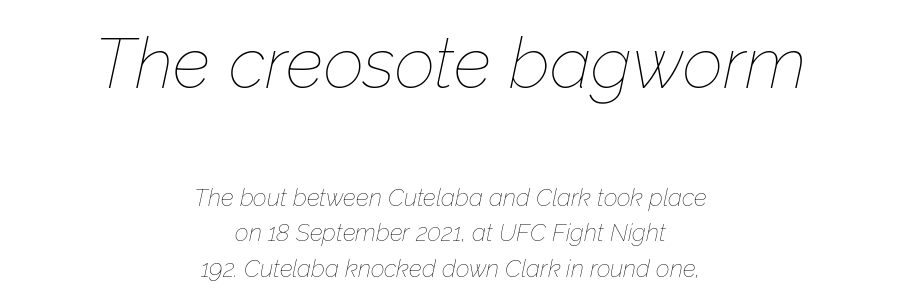
Q: Is the text bold? A: No.
Q: Is the text italic (slanted)? A: Yes, it leans right by about 12 degrees.
Q: Is the text underlined? A: No.
Q: How is the paragraph aligned? A: Centered.
Q: Is the spacing between letters normal or unusually wide? A: Normal.
Q: Is the spacing between lines tight, normal or loose? A: Normal.
Q: Which block of text is set in a larger size, the first (top) or the second (bottom)? A: The first (top) one.
Q: Width (condensed, normal, or wide)? A: Normal.
Q: Stroke contrast? A: Low.
Q: x-height? A: Medium.
Q: Monospaced? A: No.
